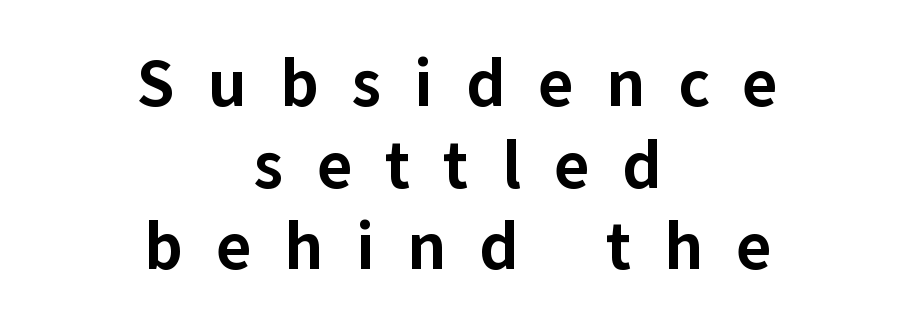
The image shows 67 px bold sans-serif type, upright; set centered, line spacing 1.22x, unusually wide letter spacing (+0.49 em), not underlined; low stroke contrast and a medium x-height.
